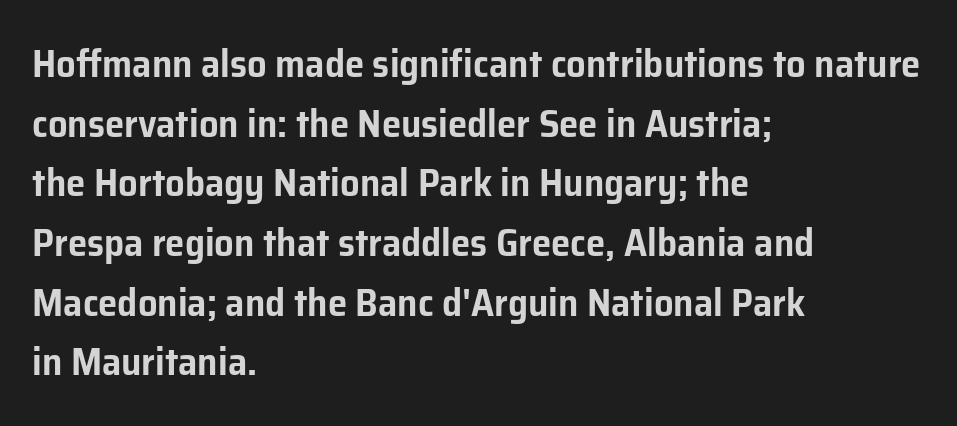
Proportional: the letters do not fall into vertical columns. Do the letters lean? They stand straight. Typeset ragged right — the left edge is the straight one. This is sans-serif lettering, the kind often seen on screens and signage. Each row of text sits above clean, open space. Observe the ordinary spacing: letters are neighbours, not strangers.
